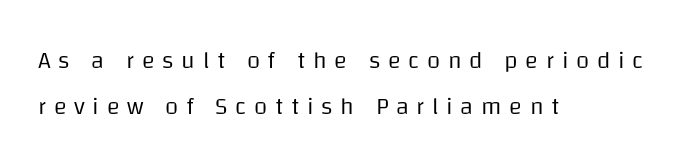
Q: Is the text bold? A: No.
Q: Is the text italic (slanted)? A: No, it is upright.
Q: Is the text underlined? A: No.
Q: How is the paragraph aligned? A: Left-aligned.
Q: Is the spacing between letters normal or unusually wide? A: Unusually wide.
Q: Is the spacing between lines tight, normal or loose? A: Loose.
